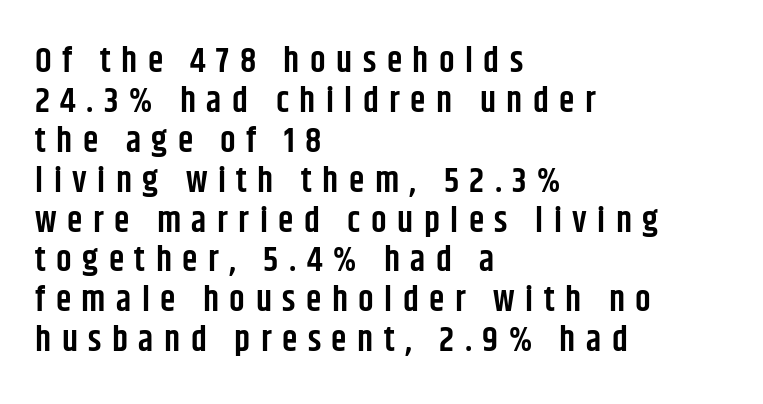
The face used here is proportionally spaced, like ordinary book or web type. All the whitespace from short lines collects on the right. Summary of weight: moderately heavy, a semibold. Each word looks stretched out because of the extra space between its letters. These lines are composed in type without serifs.
